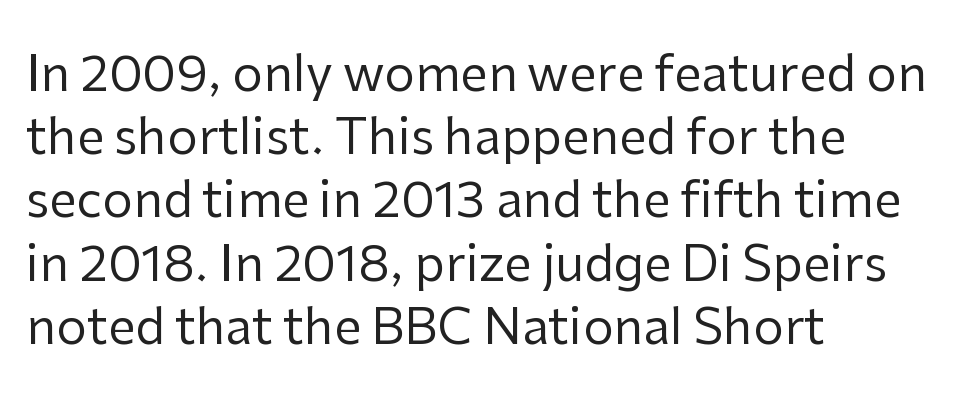
The image shows 49 px regular-weight sans-serif type, upright; set left-aligned, normal line spacing (1.29x), normal letter spacing, not underlined; low stroke contrast and a medium x-height.
